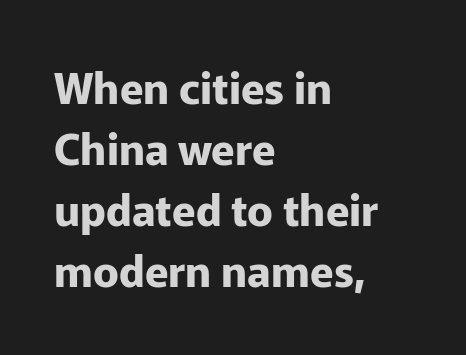
The image shows 43 px bold sans-serif type, upright; set left-aligned, normal line spacing (1.42x), normal letter spacing, not underlined; low stroke contrast and a medium x-height.
